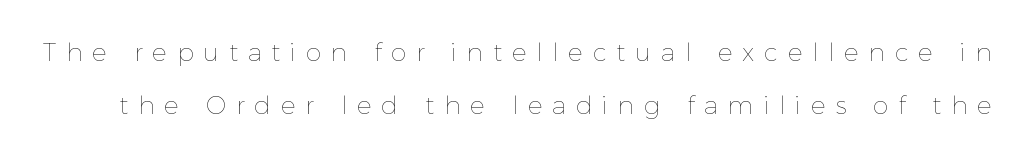
The image shows 25 px text type, upright; set loose line spacing (2.11x), unusually wide letter spacing (+0.39 em), not underlined.
